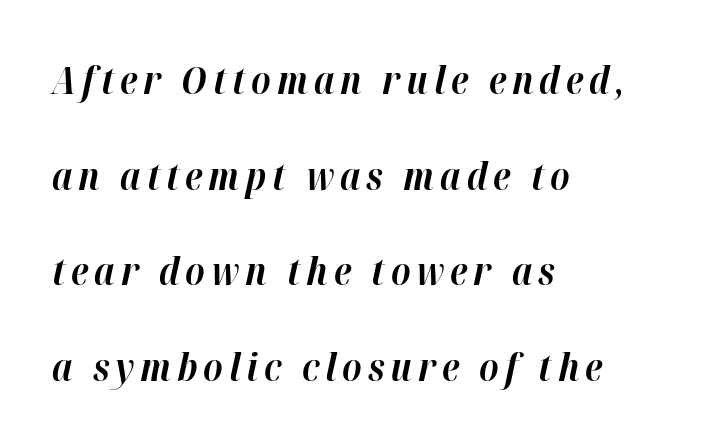
The image shows 39 px bold type, italic (leaning right); set left-aligned, loose line spacing (2.45x), not underlined; high stroke contrast and a medium x-height.
